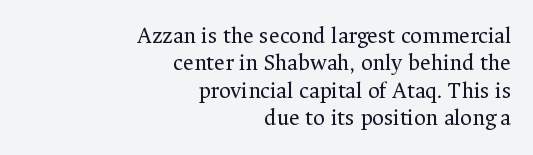
Q: Is the text bold? A: No.
Q: Is the text italic (slanted)? A: No, it is upright.
Q: Is the text underlined? A: No.
Q: How is the paragraph aligned? A: Right-aligned.
Q: Is the spacing between letters normal or unusually wide? A: Normal.
